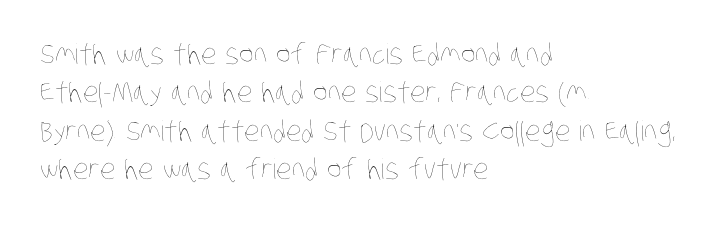
Compared with typical body copy, the letter spacing here is the same. Does the leading feel generous? No, just average. A student would call this left alignment; a typographer would say flush left, rag right. This rendering features lettering with no underline. These glyphs show unthickened strokes, regular width or finer.
